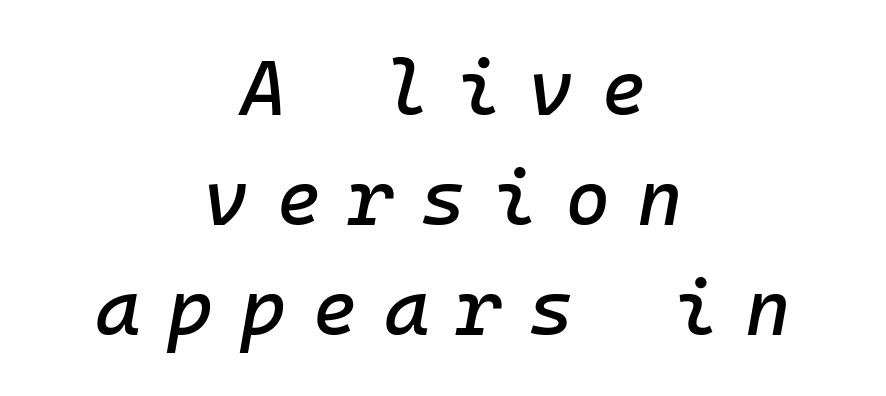
Successive baselines arrive at the customary interval. The letters march in equal steps, a hallmark of fixed-pitch type. The zone under the glyphs is completely vacant. Tracking value appears strongly positive — letters spread wide. Notice how the passage keeps no hard edge, just a central spine. This is oblique type, the kind used for emphasis or titles.
